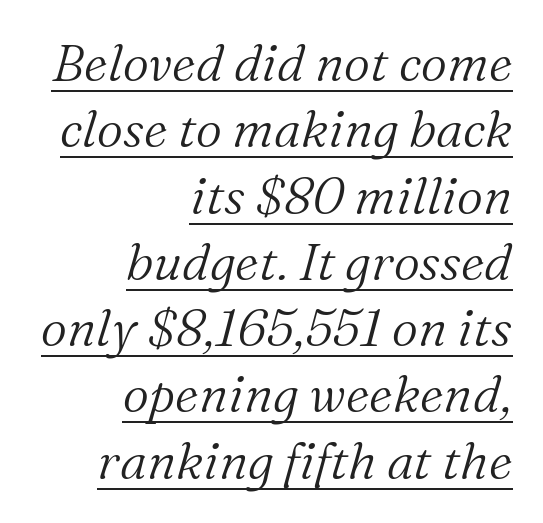
Q: Is the text bold? A: No.
Q: Is the text italic (slanted)? A: Yes, it leans right by about 16 degrees.
Q: Is the typeface a serif or a sans-serif typeface? A: Serif.
Q: Is the text underlined? A: Yes.
Q: How is the paragraph aligned? A: Right-aligned.
Q: Is the spacing between letters normal or unusually wide? A: Normal.
Q: Is the spacing between lines tight, normal or loose? A: Normal.
Q: Width (condensed, normal, or wide)? A: Normal.
Q: Stroke contrast? A: Medium.
Q: x-height? A: Medium.
Q: Monospaced? A: No.
